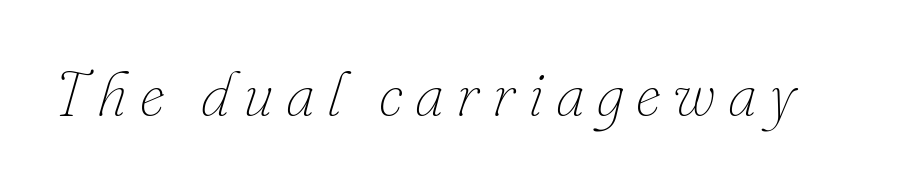
The letterforms stand isolated, each surrounded by extra space. Varying glyph widths throughout — classic text-font behaviour. Is the type heavy? It reads as light-to-regular instead. Observe the lean: these are italic letterforms. Underline: absent.
